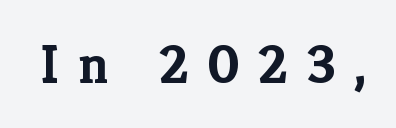
Q: Is the text bold? A: Yes.
Q: Is the text italic (slanted)? A: No, it is upright.
Q: Is the typeface a serif or a sans-serif typeface? A: Serif.
Q: Is the text underlined? A: No.
Q: Is the spacing between letters normal or unusually wide? A: Unusually wide.
Q: Width (condensed, normal, or wide)? A: Normal.
Q: Stroke contrast? A: Low.
Q: x-height? A: Medium.
Q: Monospaced? A: No.
